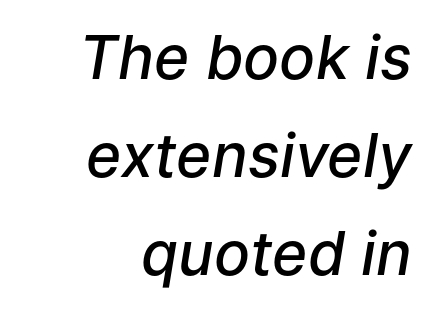
The rendering uses natural spacing where letterforms have individual widths. Plain, unruled lines of type. Does the leading feel generous? No, just average. Honestly, the letter spacing is just normal — you wouldn't notice it. In terms of weight, the rendering is demibold, just under bold. It's the slanting kind of type.
